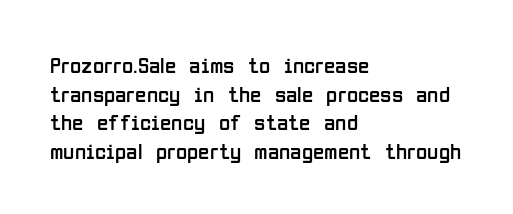
{"italic": "no", "bold": "no", "underline": "no", "align": "left", "line_spacing_ratio": 1.24, "letter_spacing": "normal", "letter_spacing_em": 0.0, "glyph_px": 23}
